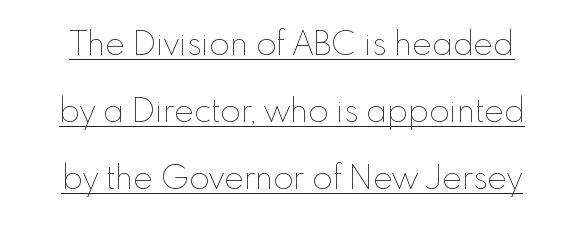
The line-height multiplier appears high, well above default. Is this a fixed-width face? No — the glyphs have proportional, varying widths. Check the space under the baseline: a stroke is drawn there. Posture: vertical. A quiet, ordinary-to-light weight characterises the typeface.
